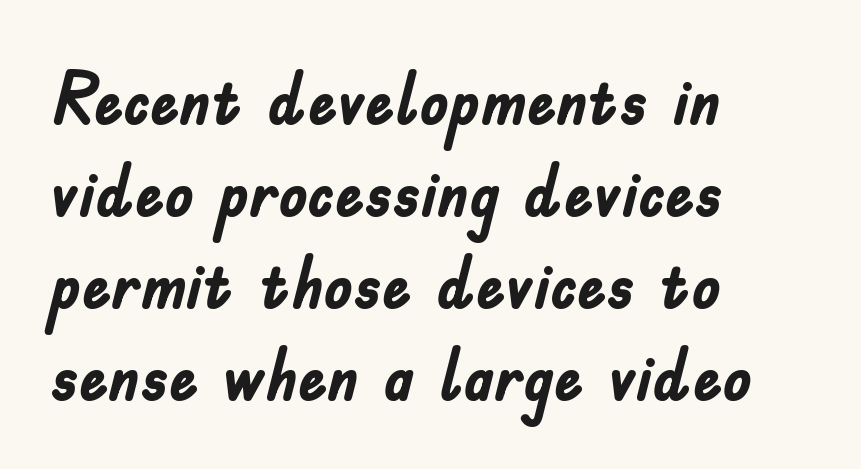
The image shows 73 px semibold, condensed sans-serif type; set left-aligned, normal line spacing (1.26x), normal letter spacing, not underlined; low stroke contrast and a small x-height.
